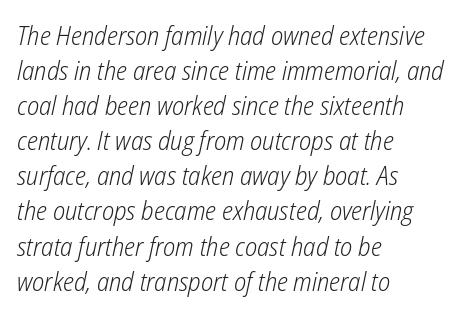
The image shows 26 px text type, italic (leaning right); set left-aligned, normal line spacing (1.35x), normal letter spacing, not underlined.
